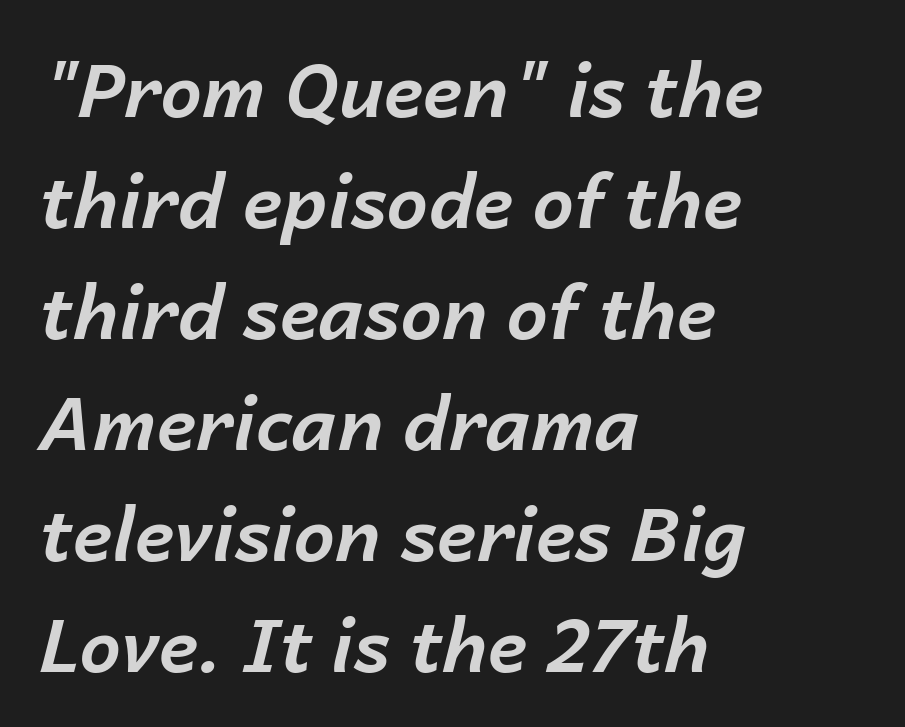
{"italic": "yes", "lean": "right", "slant_degrees": 14, "bold": "yes", "weight": "bold", "width": "normal", "stroke_contrast": "low", "x_height": "medium", "monospaced": "no", "underline": "no", "align": "left", "line_spacing": "normal", "line_spacing_ratio": 1.5, "letter_spacing": "normal", "letter_spacing_em": 0.0, "glyph_px": 74}
